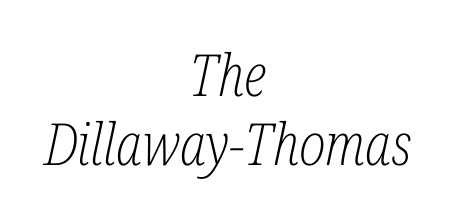
A quiet, ordinary-to-light weight characterises the typeface. A serif font was chosen for this passage. Character widths vary here, with narrow letters taking less room than wide ones. Tracking here is standard; glyphs follow each other at the usual distance. The whitespace from short lines is split evenly between both sides. The passage shown is not underscored anywhere.
